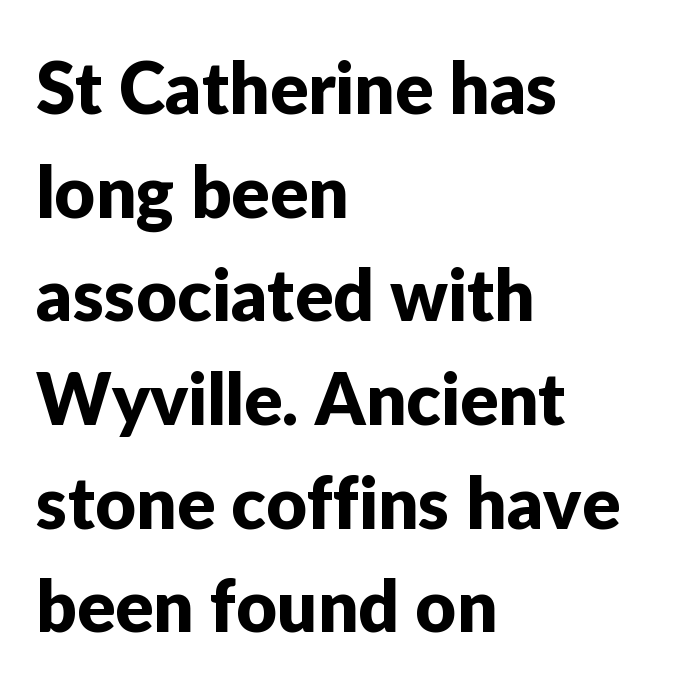
The image shows 71 px sans-serif type, upright; set left-aligned, normal line spacing (1.46x), normal letter spacing, not underlined; low stroke contrast and a medium x-height.
